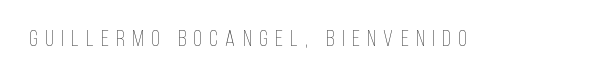
The rendering inserts visible extra space after every character. Stroke thickness stays within the range of a standard reading face or lighter. Plain, unruled lines of type. Quick note: not italic, upright.
